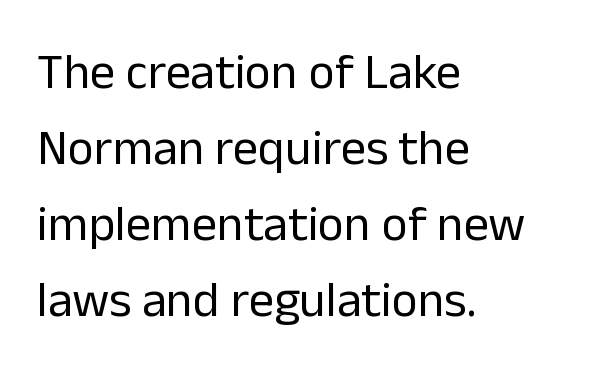
{"serif": "no", "italic": "no", "bold": "no", "weight": "regular", "width": "normal", "stroke_contrast": "low", "x_height": "medium", "monospaced": "no", "underline": "no", "align": "left", "line_spacing": "normal", "line_spacing_ratio": 1.52, "letter_spacing": "normal", "letter_spacing_em": 0.0, "glyph_px": 50}
